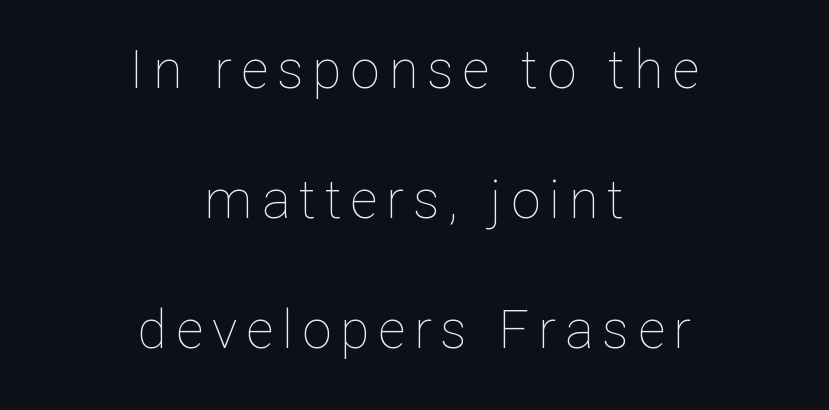
The text block is weighted toward neither margin, spreading evenly from the middle. Students, observe: this is what heavily led, spacious text looks like. This is the regular roman posture of the typeface. A clean baseline with only descenders dipping below it.
